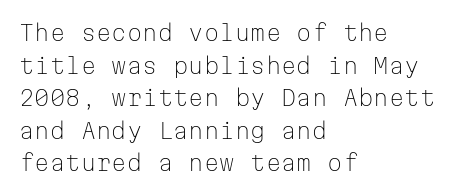
The image shows 22 px text type, upright; set left-aligned, normal line spacing (1.48x), normal letter spacing, not underlined.
